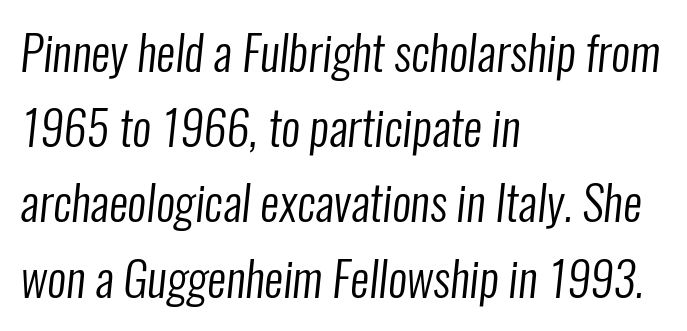
{"serif": "no", "bold": "no", "weight": "regular", "width": "condensed", "stroke_contrast": "low", "x_height": "medium", "monospaced": "no", "underline": "no", "align": "left", "line_spacing": "normal", "line_spacing_ratio": 1.6, "letter_spacing": "normal", "letter_spacing_em": 0.0, "glyph_px": 47}
